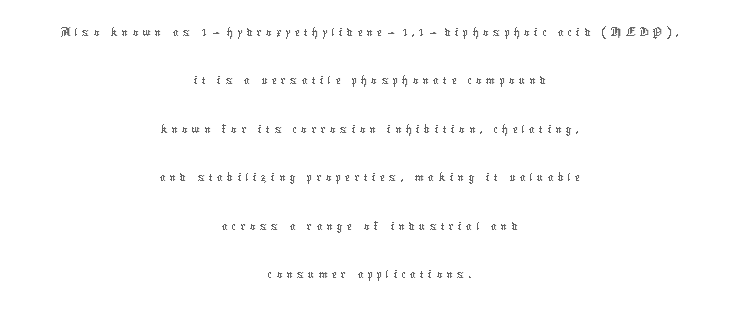
{"italic": "no", "bold": "no", "weight": "thin", "width": "normal", "stroke_contrast": "low", "x_height": "medium", "monospaced": "no", "underline": "no", "align": "center", "line_spacing": "normal", "line_spacing_ratio": 1.67, "glyph_px": 29}
